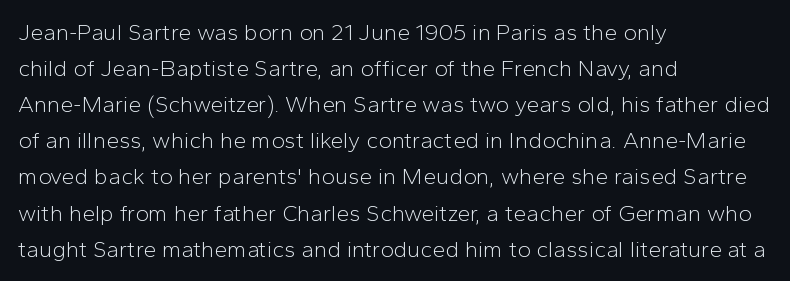
{"italic": "no", "bold": "no", "underline": "no", "align": "left", "line_spacing": "normal", "line_spacing_ratio": 1.57, "letter_spacing": "normal", "letter_spacing_em": 0.0, "glyph_px": 23}
